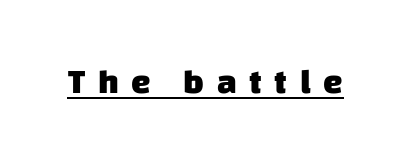
The image shows 35 px heavy sans-serif type; set unusually wide letter spacing (+0.36 em), underlined; low stroke contrast and a large x-height.
